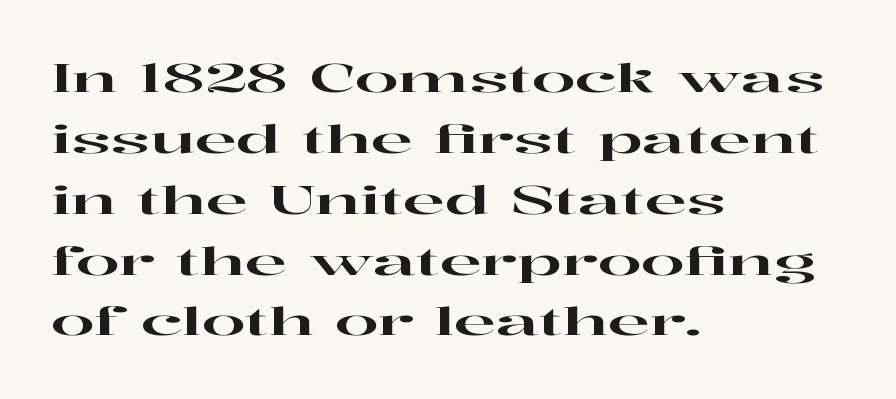
Q: Is the text italic (slanted)? A: No, it is upright.
Q: Is the typeface a serif or a sans-serif typeface? A: Serif.
Q: Is the text underlined? A: No.
Q: How is the paragraph aligned? A: Left-aligned.
Q: Is the spacing between letters normal or unusually wide? A: Normal.
Q: Is the spacing between lines tight, normal or loose? A: Normal.
Q: Width (condensed, normal, or wide)? A: Wide.
Q: Stroke contrast? A: High.
Q: x-height? A: Medium.
Q: Monospaced? A: No.
